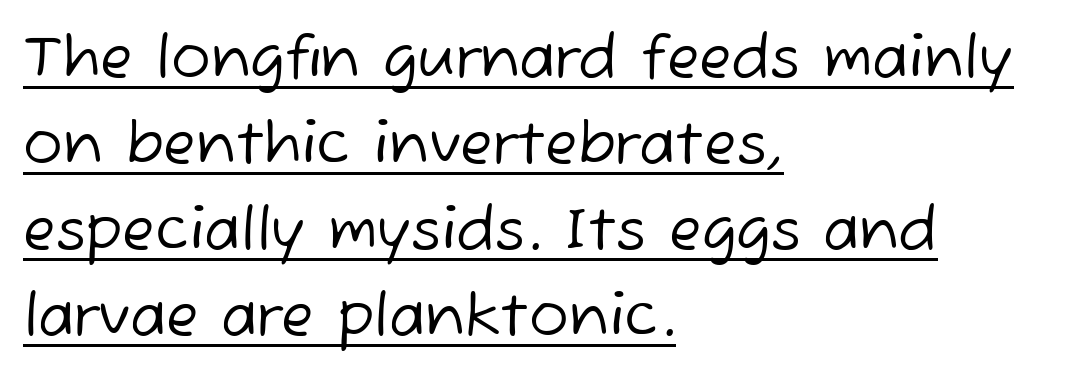
Q: Is the text bold? A: No.
Q: Is the typeface a serif or a sans-serif typeface? A: Sans-serif.
Q: Is the text underlined? A: Yes.
Q: How is the paragraph aligned? A: Left-aligned.
Q: Is the spacing between letters normal or unusually wide? A: Normal.
Q: Is the spacing between lines tight, normal or loose? A: Normal.
Q: Width (condensed, normal, or wide)? A: Normal.
Q: Stroke contrast? A: Low.
Q: x-height? A: Medium.
Q: Monospaced? A: No.
